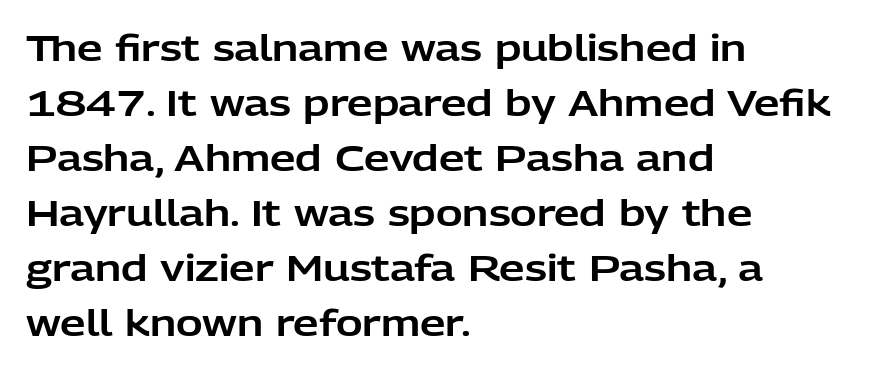
{"serif": "no", "italic": "no", "width": "normal", "stroke_contrast": "low", "x_height": "medium", "monospaced": "no", "underline": "no", "align": "left", "line_spacing": "normal", "line_spacing_ratio": 1.53, "letter_spacing": "normal", "letter_spacing_em": 0.0, "glyph_px": 36}
